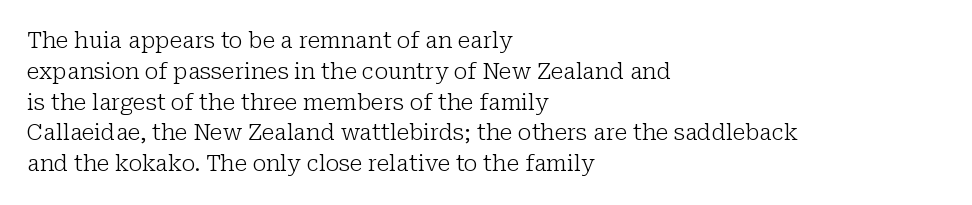
Q: Is the text bold? A: No.
Q: Is the text italic (slanted)? A: No, it is upright.
Q: Is the text underlined? A: No.
Q: How is the paragraph aligned? A: Left-aligned.
Q: Is the spacing between letters normal or unusually wide? A: Normal.
Q: Is the spacing between lines tight, normal or loose? A: Normal.
